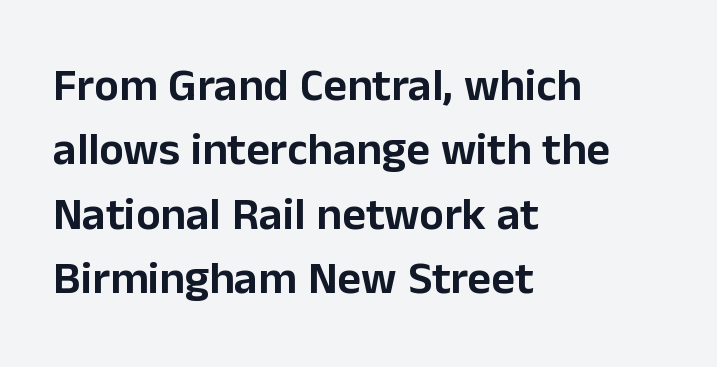
The image shows 46 px sans-serif type, upright; set left-aligned, normal line spacing (1.4x), normal letter spacing, not underlined; low stroke contrast and a medium x-height.
